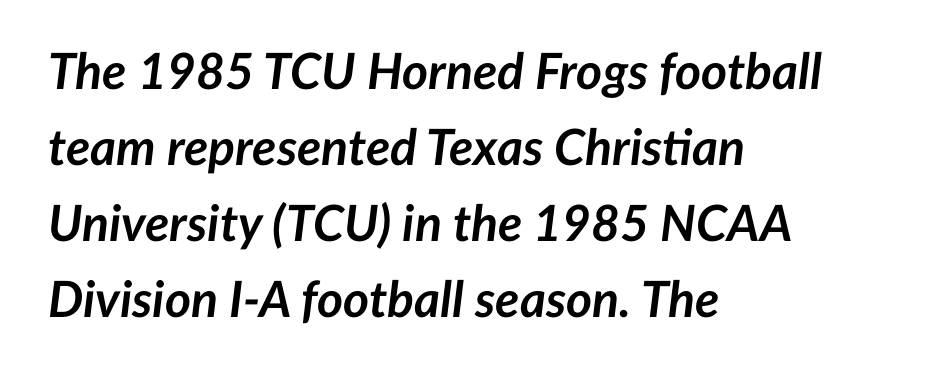
{"italic": "yes", "lean": "right", "slant_degrees": 7, "bold": "yes", "weight": "semibold", "width": "normal", "stroke_contrast": "low", "x_height": "medium", "monospaced": "no", "underline": "no", "align": "left", "line_spacing": "normal", "line_spacing_ratio": 1.52, "letter_spacing": "normal", "letter_spacing_em": 0.0, "glyph_px": 50}
